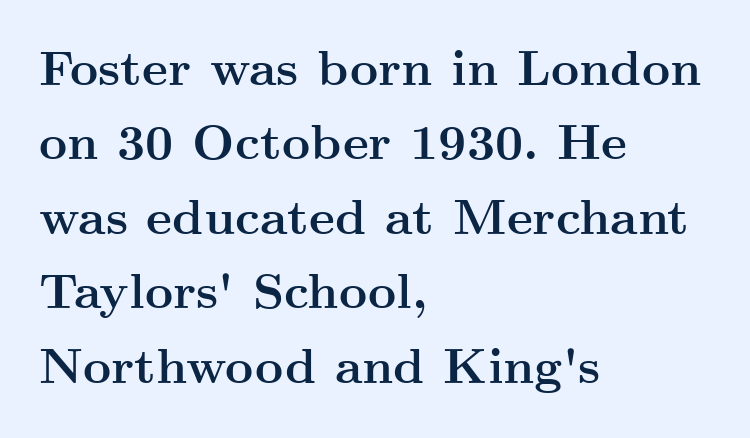
Type without underlining. The lettering holds an erect, upright posture throughout. Emphasis by weight is at full strength: bold. Proportional: the letters do not fall into vertical columns. This sample keeps an unexceptional amount of space between lines.
